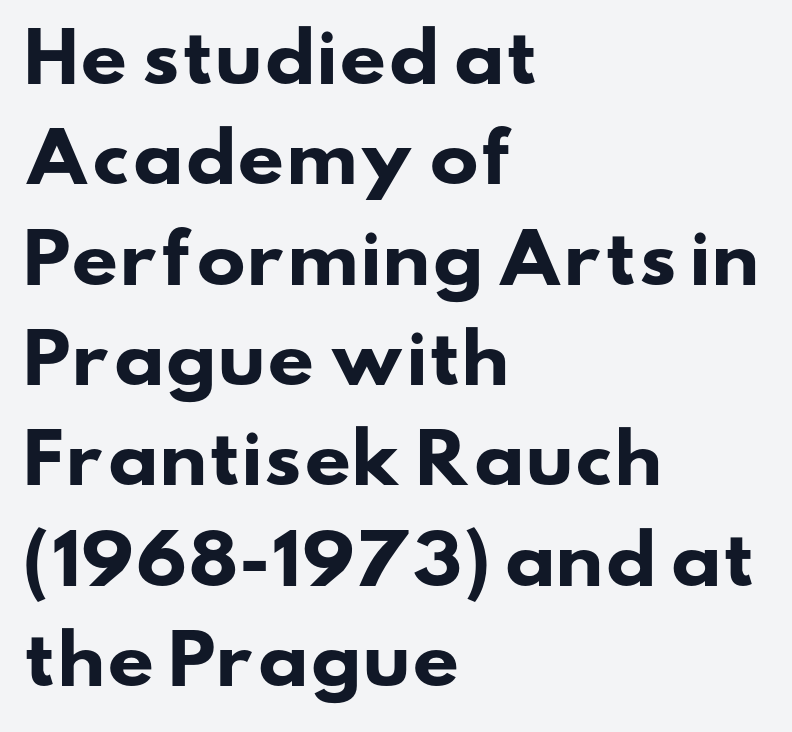
The horizontal fit of the characters is conventional and even. Check the space under the baseline: it is left empty. Typesetter's note: full bold, strokes at maximum text heaviness. These lines are rendered in a variable-pitch font.
